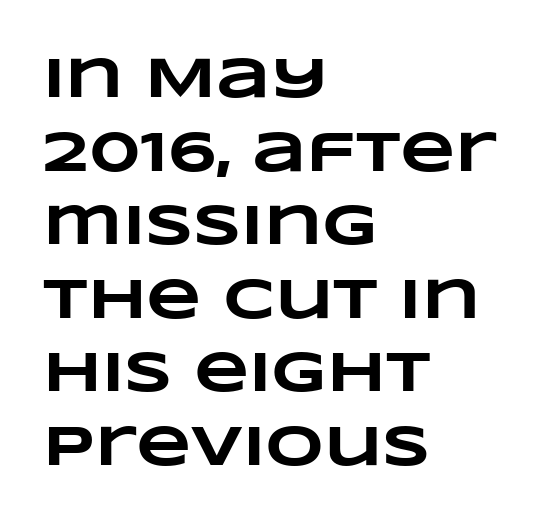
The image shows 57 px heavy, wide type; set left-aligned, normal line spacing (1.29x), normal letter spacing, not underlined; low stroke contrast and a large x-height.
